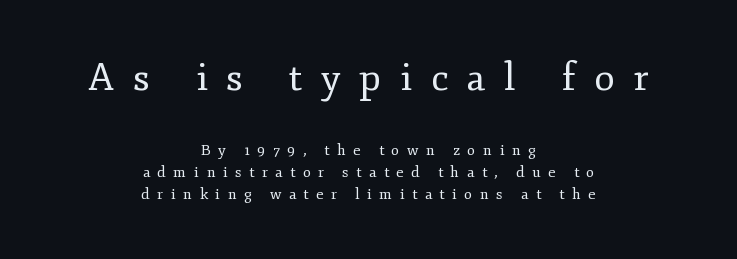
The image shows 38 px regular-weight serif type, upright; set centered, normal line spacing (1.47x), unusually wide letter spacing (+0.49 em), not underlined; the first (top) block is 2.53x larger; low stroke contrast and a small x-height.
